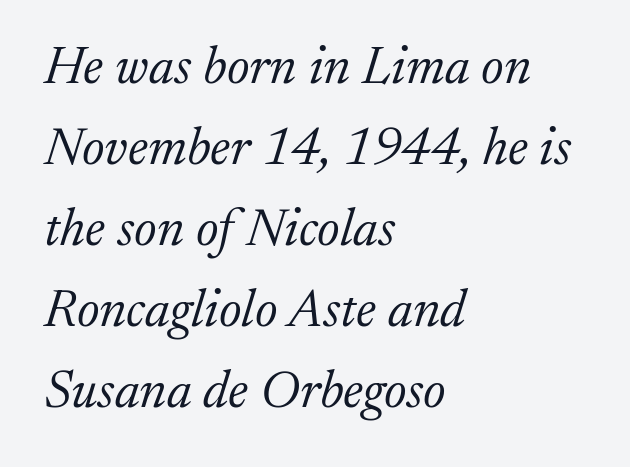
Q: Is the text bold? A: No.
Q: Is the text italic (slanted)? A: Yes, it leans right by about 17 degrees.
Q: Is the typeface a serif or a sans-serif typeface? A: Serif.
Q: Is the text underlined? A: No.
Q: How is the paragraph aligned? A: Left-aligned.
Q: Is the spacing between letters normal or unusually wide? A: Normal.
Q: Is the spacing between lines tight, normal or loose? A: Normal.
Q: Width (condensed, normal, or wide)? A: Normal.
Q: Stroke contrast? A: Low.
Q: x-height? A: Medium.
Q: Monospaced? A: No.
